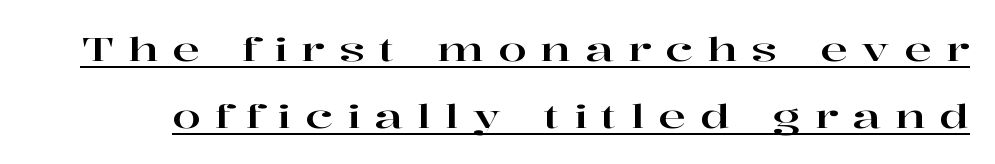
{"serif": "yes", "italic": "no", "width": "wide", "stroke_contrast": "high", "x_height": "medium", "monospaced": "no", "underline": "yes", "line_spacing": "loose", "line_spacing_ratio": 2.02, "letter_spacing": "wide", "letter_spacing_em": 0.43, "glyph_px": 33}
